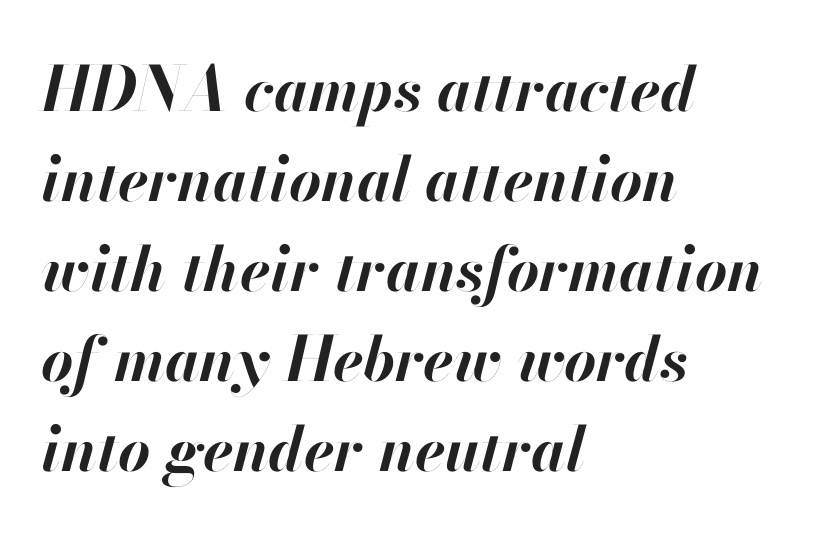
Q: Is the text bold? A: Yes.
Q: Is the text italic (slanted)? A: Yes, it leans right by about 13 degrees.
Q: Is the text underlined? A: No.
Q: How is the paragraph aligned? A: Left-aligned.
Q: Is the spacing between letters normal or unusually wide? A: Normal.
Q: Is the spacing between lines tight, normal or loose? A: Normal.
Q: Width (condensed, normal, or wide)? A: Normal.
Q: Stroke contrast? A: High.
Q: x-height? A: Small.
Q: Monospaced? A: No.
